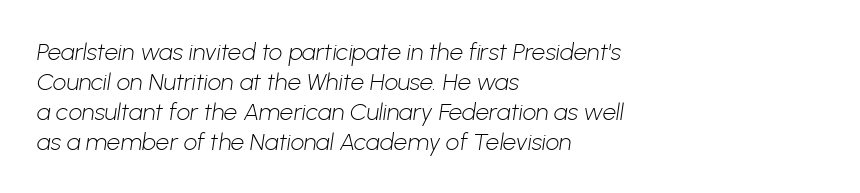
Q: Is the text bold? A: No.
Q: Is the text underlined? A: No.
Q: How is the paragraph aligned? A: Left-aligned.
Q: Is the spacing between letters normal or unusually wide? A: Normal.
Q: Is the spacing between lines tight, normal or loose? A: Normal.
